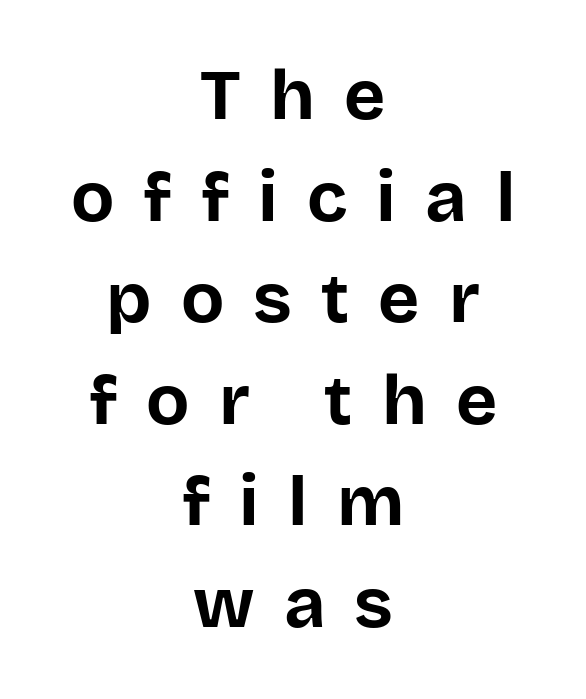
The image shows 71 px bold sans-serif type, upright; set centered, normal line spacing (1.43x), unusually wide letter spacing (+0.41 em), not underlined; low stroke contrast and a large x-height.
